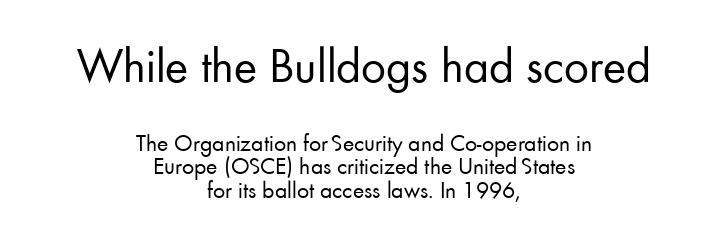
The strip under each line holds only bare page. The upper block of text is set noticeably larger than the block beneath it. The letters stand upright; this is a roman face. How are the letters spaced? Ordinarily, with no added tracking. In terms of letterform style, serifs are entirely absent. These lines stack symmetrically, like a column narrowing and widening about its center.
